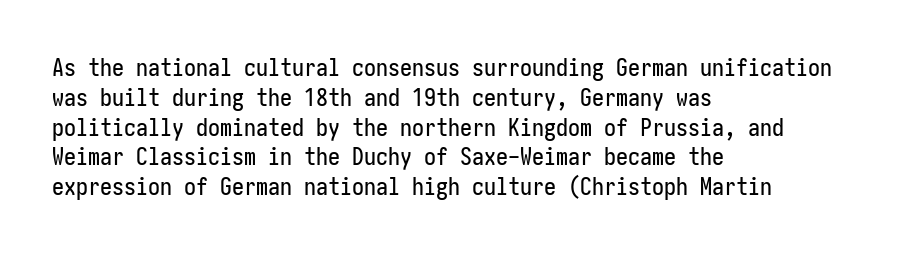
This sample uses an upright cut, with every glyph sitting square on the baseline. The space beneath each line is pristine and unruled. Short note: letters normally spaced. A classic flush-left, rag-right setting is used for this passage.
